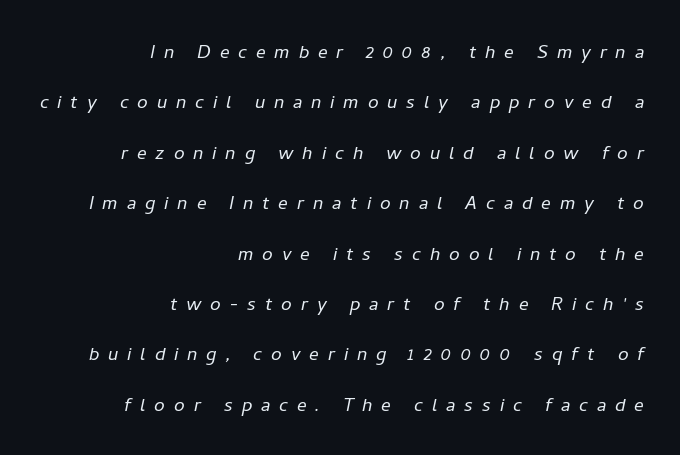
Q: Is the text bold? A: No.
Q: Is the text italic (slanted)? A: Yes, it leans right by about 11 degrees.
Q: Is the text underlined? A: No.
Q: How is the paragraph aligned? A: Right-aligned.
Q: Is the spacing between letters normal or unusually wide? A: Unusually wide.
Q: Is the spacing between lines tight, normal or loose? A: Loose.
